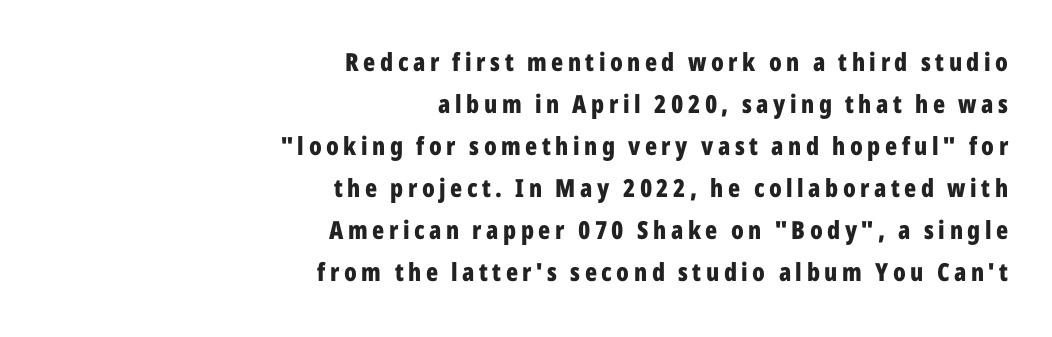
{"italic": "no", "bold": "yes", "underline": "no", "align": "right", "line_spacing": "normal", "line_spacing_ratio": 1.68, "glyph_px": 25}
